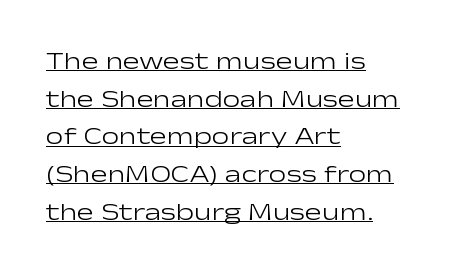
The image shows 25 px text type, upright; set left-aligned, normal line spacing (1.51x), normal letter spacing, underlined.
